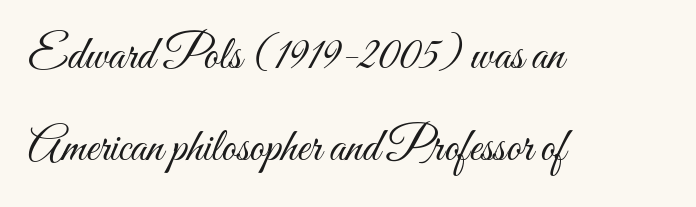
Q: Is the text bold? A: No.
Q: Is the text italic (slanted)? A: Yes.
Q: Is the text underlined? A: No.
Q: How is the paragraph aligned? A: Left-aligned.
Q: Is the spacing between letters normal or unusually wide? A: Normal.
Q: Is the spacing between lines tight, normal or loose? A: Loose.
Q: Width (condensed, normal, or wide)? A: Condensed.
Q: Stroke contrast? A: Medium.
Q: x-height? A: Small.
Q: Monospaced? A: No.
